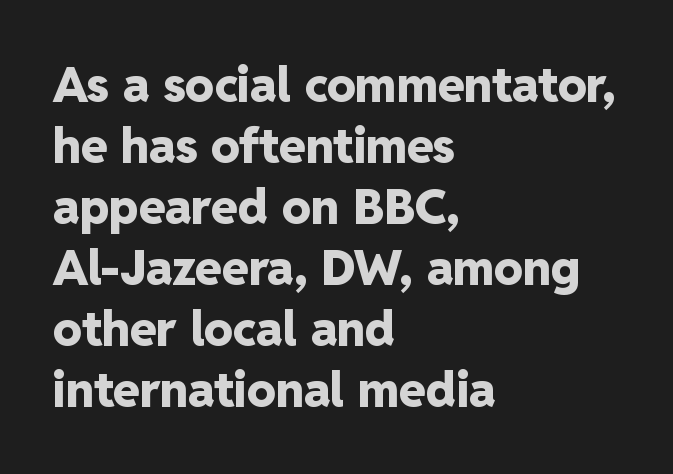
The image shows 48 px heavy sans-serif type, upright; set left-aligned, normal line spacing (1.27x), normal letter spacing, not underlined; low stroke contrast and a medium x-height.
